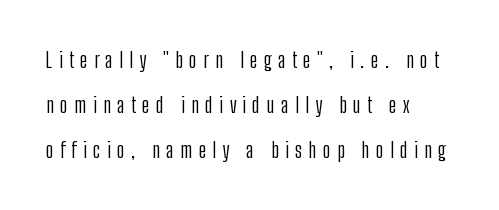
Q: Is the text bold? A: No.
Q: Is the text italic (slanted)? A: No, it is upright.
Q: Is the text underlined? A: No.
Q: How is the paragraph aligned? A: Left-aligned.
Q: Is the spacing between letters normal or unusually wide? A: Unusually wide.
Q: Is the spacing between lines tight, normal or loose? A: Loose.
